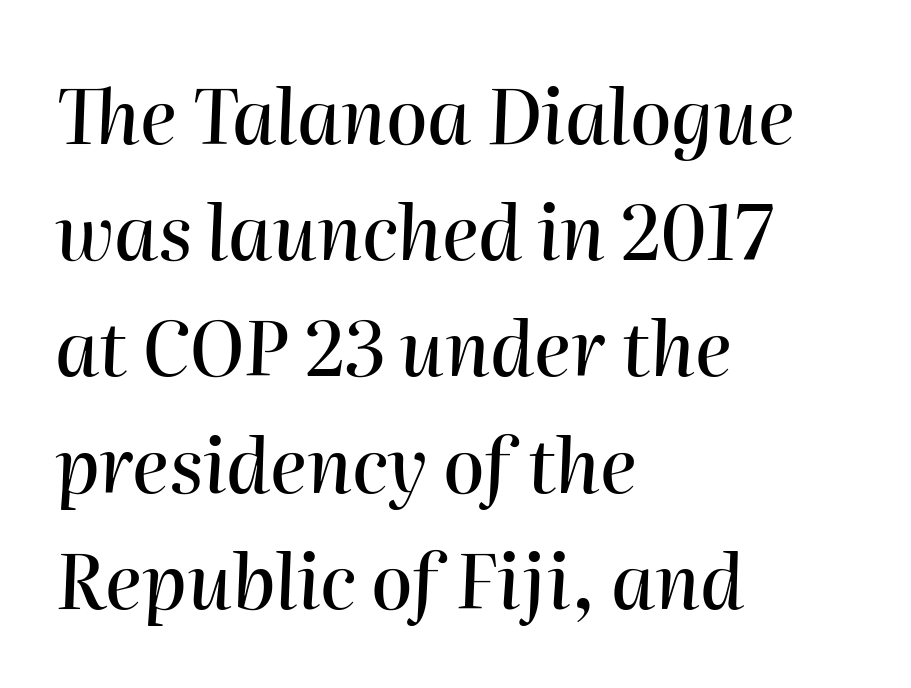
Observe the lean: these are italic letterforms. A typesetter would call this proportional, since set widths differ per character. The baseline area is clear. The paragraph has a hard left edge and a soft right edge. The block of text has a typical density, with ordinary space between rows. You could call the tracking neutral — neither tight nor loose.
